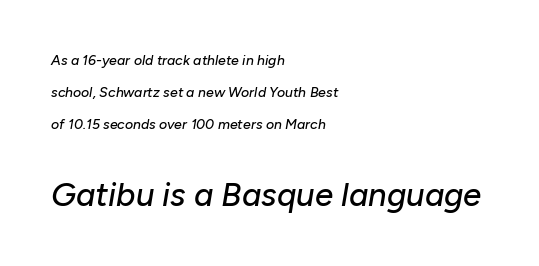
The specimen omits any rule beneath the text block's lines. What's the leading like? Stretched, with rows far apart. Each letter keeps its own natural width here, so spacing adapts to shape. Style check: oblique. Small over large — that's the arrangement of the two blocks here. Does the copy run flush right? No — it runs flush left.
